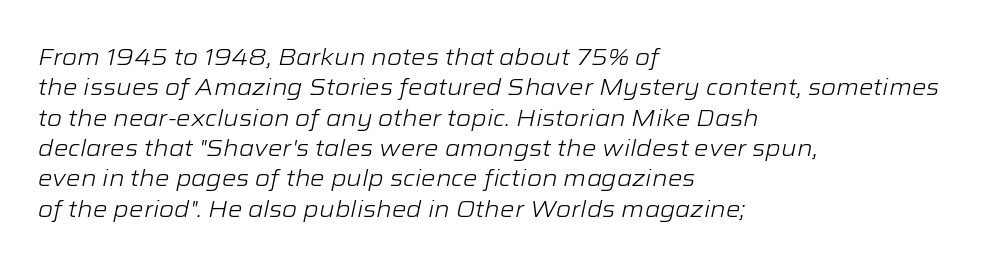
{"italic": "yes", "lean": "right", "slant_degrees": 12, "bold": "no", "underline": "no", "align": "left", "line_spacing": "normal", "line_spacing_ratio": 1.32, "letter_spacing": "normal", "letter_spacing_em": 0.0, "glyph_px": 23}
